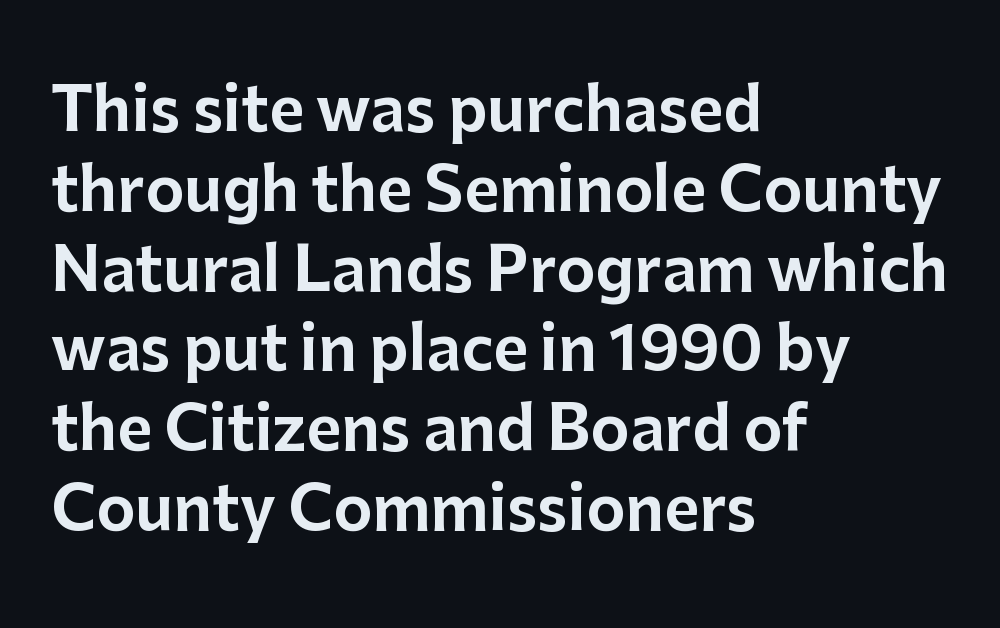
Q: Is the text italic (slanted)? A: No, it is upright.
Q: Is the typeface a serif or a sans-serif typeface? A: Sans-serif.
Q: Is the text underlined? A: No.
Q: How is the paragraph aligned? A: Left-aligned.
Q: Is the spacing between letters normal or unusually wide? A: Normal.
Q: Is the spacing between lines tight, normal or loose? A: Normal.
Q: Width (condensed, normal, or wide)? A: Normal.
Q: Stroke contrast? A: Low.
Q: x-height? A: Medium.
Q: Monospaced? A: No.
